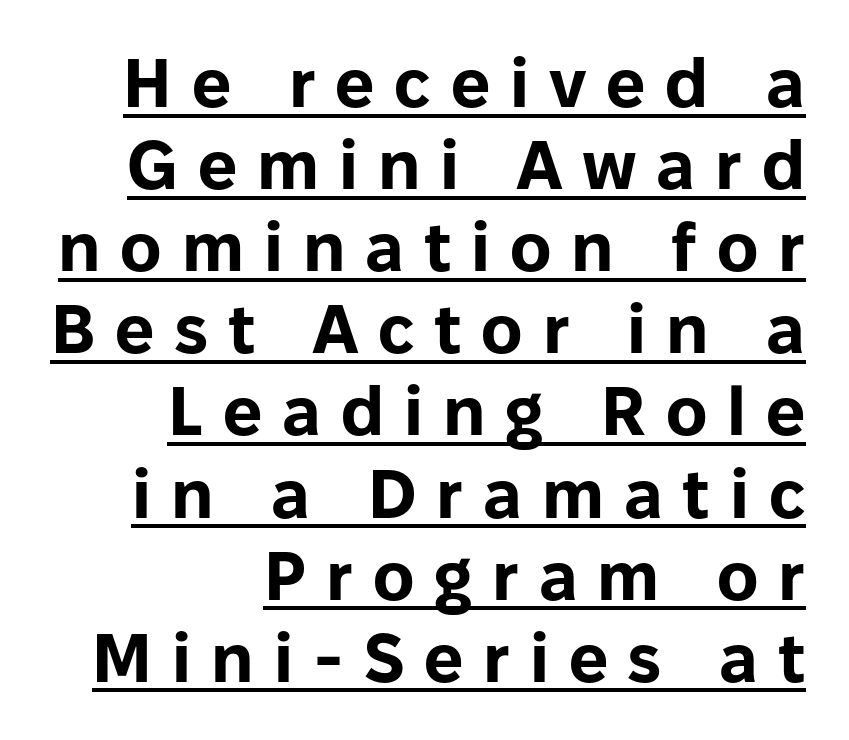
The image shows 69 px bold sans-serif type, upright; set right-aligned, line spacing 1.19x, unusually wide letter spacing (+0.29 em), underlined; low stroke contrast and a medium x-height.
